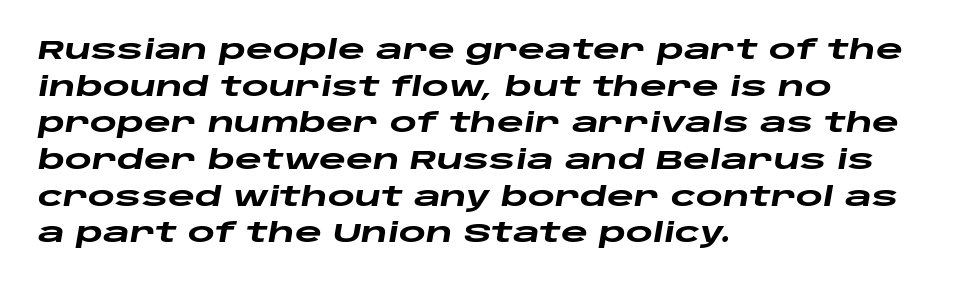
The image shows 26 px bold type, italic (leaning right); set left-aligned, normal line spacing (1.41x), normal letter spacing, not underlined.
